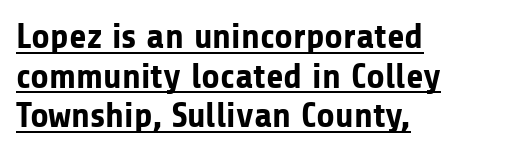
Tightly led — the rows are bunched. A typesetter would call this proportional, since set widths differ per character. Layout note: lines flush left. Tracking here is standard; glyphs follow each other at the usual distance. What decoration does the sample have? An underline.
